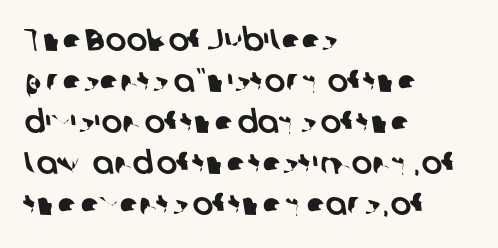
Left-aligned paragraph, ragged on the right. The block of text has a typical density, with ordinary space between rows. Caption: standard tracking, unaltered. Observe the absence of serifs on each vertical stroke in this sample.
